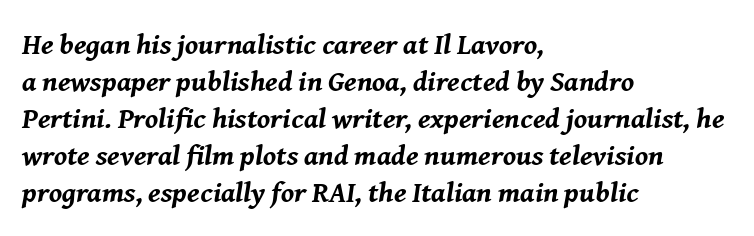
{"italic": "yes", "lean": "right", "slant_degrees": 8, "bold": "yes", "weight": "bold", "width": "normal", "stroke_contrast": "medium", "x_height": "medium", "monospaced": "no", "underline": "no", "align": "left", "line_spacing": "normal", "line_spacing_ratio": 1.28, "letter_spacing": "normal", "letter_spacing_em": 0.0, "glyph_px": 29}
